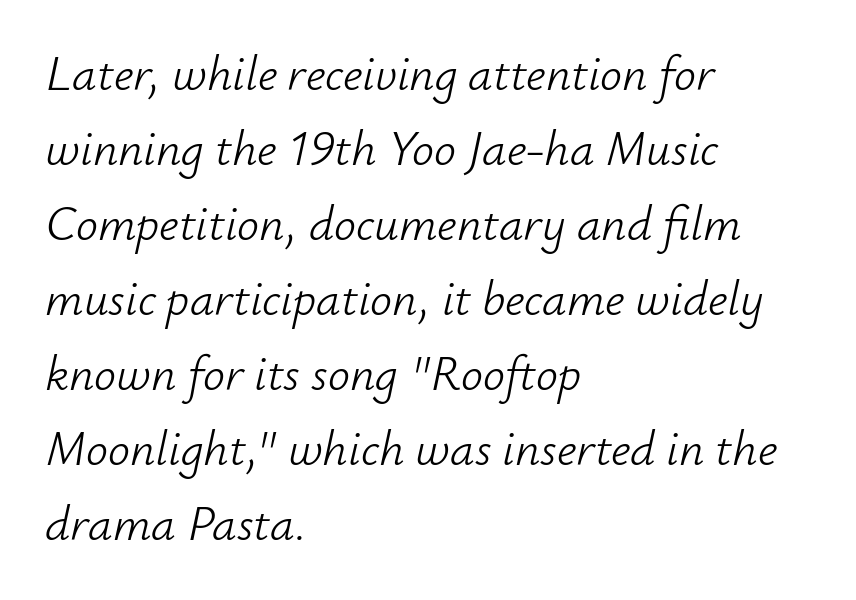
{"italic": "yes", "lean": "right", "slant_degrees": 12, "bold": "no", "weight": "light", "width": "normal", "stroke_contrast": "low", "x_height": "small", "monospaced": "no", "underline": "no", "align": "left", "line_spacing": "normal", "line_spacing_ratio": 1.53, "letter_spacing": "normal", "letter_spacing_em": 0.0, "glyph_px": 49}
